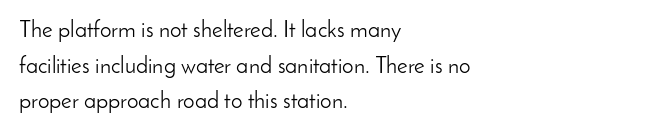
{"italic": "no", "bold": "no", "underline": "no", "align": "left", "line_spacing": "normal", "line_spacing_ratio": 1.55, "letter_spacing": "normal", "letter_spacing_em": 0.0, "glyph_px": 23}
